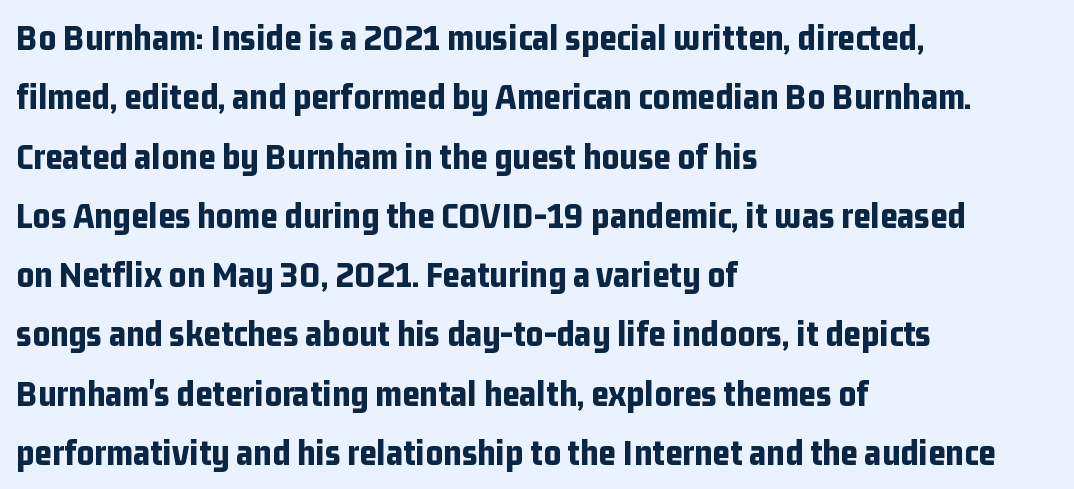
Q: Is the text bold? A: Yes.
Q: Is the text italic (slanted)? A: No, it is upright.
Q: Is the typeface a serif or a sans-serif typeface? A: Sans-serif.
Q: Is the text underlined? A: No.
Q: How is the paragraph aligned? A: Left-aligned.
Q: Is the spacing between letters normal or unusually wide? A: Normal.
Q: Is the spacing between lines tight, normal or loose? A: Normal.
Q: Width (condensed, normal, or wide)? A: Condensed.
Q: Stroke contrast? A: Low.
Q: x-height? A: Medium.
Q: Monospaced? A: No.
